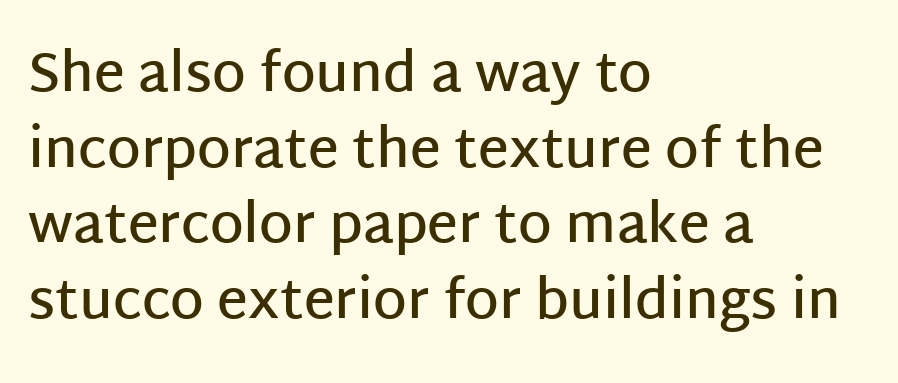
Type style note: lacks serifs. The line texture is even and compact thanks to regular tracking. The gap between lines stays unmarked. Every stem runs plumb, perpendicular to the baseline. A classic flush-left, rag-right setting is used for this passage.
